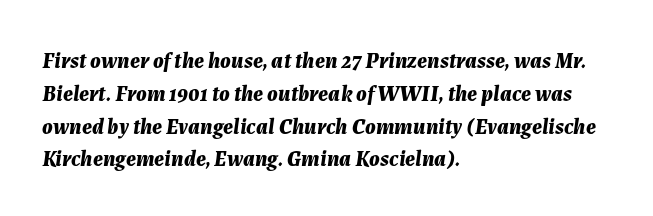
Q: Is the text bold? A: Yes.
Q: Is the text italic (slanted)? A: Yes, it leans right by about 7 degrees.
Q: Is the text underlined? A: No.
Q: How is the paragraph aligned? A: Left-aligned.
Q: Is the spacing between letters normal or unusually wide? A: Normal.
Q: Is the spacing between lines tight, normal or loose? A: Normal.
